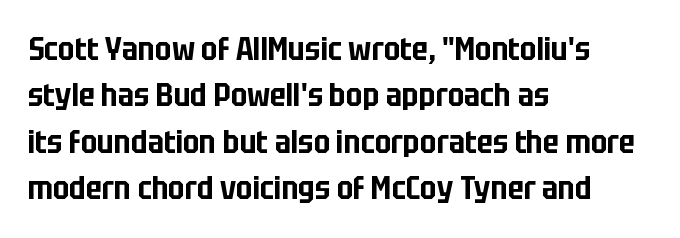
{"serif": "no", "italic": "no", "width": "condensed", "stroke_contrast": "low", "x_height": "large", "monospaced": "no", "underline": "no", "align": "left", "line_spacing": "normal", "line_spacing_ratio": 1.45, "letter_spacing": "normal", "letter_spacing_em": 0.0, "glyph_px": 32}
